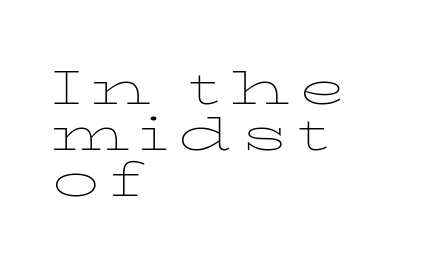
Every row of glyphs begins at an identical x-position on the left. Plain, unruled lines of type. This sample has the flowing, uneven cadence of proportional lettering. Cramped leading.
